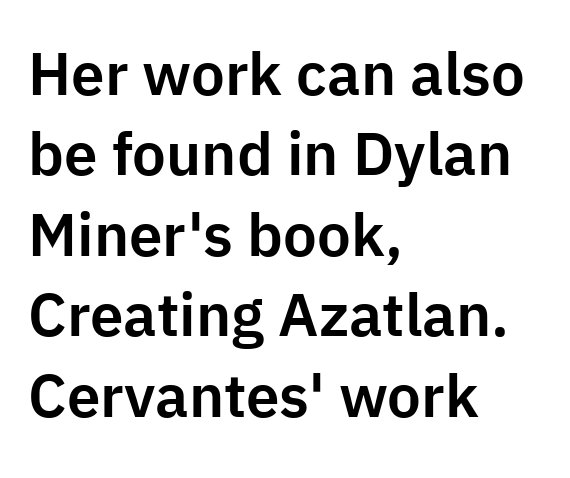
{"serif": "no", "italic": "no", "width": "normal", "stroke_contrast": "low", "x_height": "medium", "monospaced": "no", "underline": "no", "align": "left", "line_spacing": "normal", "line_spacing_ratio": 1.34, "letter_spacing": "normal", "letter_spacing_em": 0.0, "glyph_px": 60}
